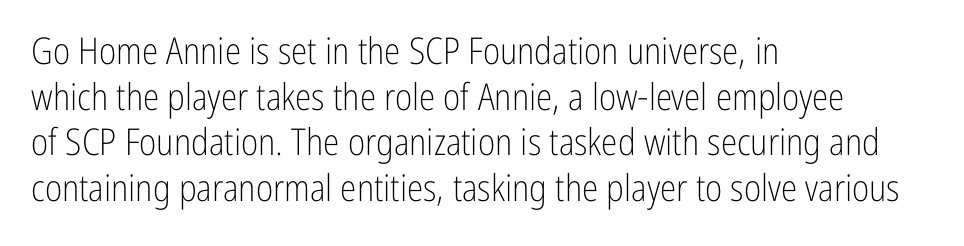
{"serif": "no", "italic": "no", "bold": "no", "weight": "light", "width": "condensed", "stroke_contrast": "low", "x_height": "medium", "monospaced": "no", "underline": "no", "align": "left", "line_spacing_ratio": 1.23, "letter_spacing": "normal", "letter_spacing_em": 0.0, "glyph_px": 37}
